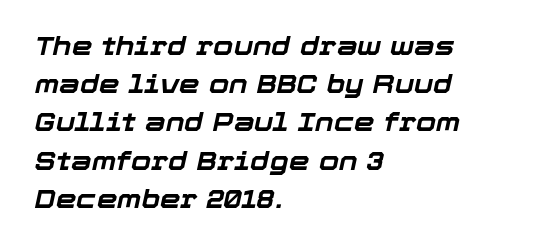
Words float on clear page, feet unadorned. If you drew a ruler down the left edge, every line would touch it. The tracking reads as untouched default to a designer's eye. Leading matches the norm, producing a regular column. The rendering uses a bold face; every stroke is thick and dark. The axis of the letterforms is tilted away from vertical.
